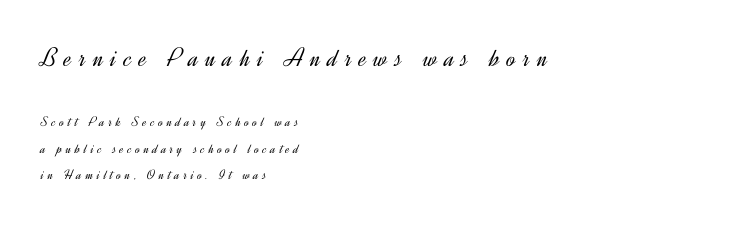
The image shows 27 px text type; set left-aligned, line spacing 1.88x, unusually wide letter spacing (+0.27 em), not underlined; the first (top) block is 1.93x larger.
